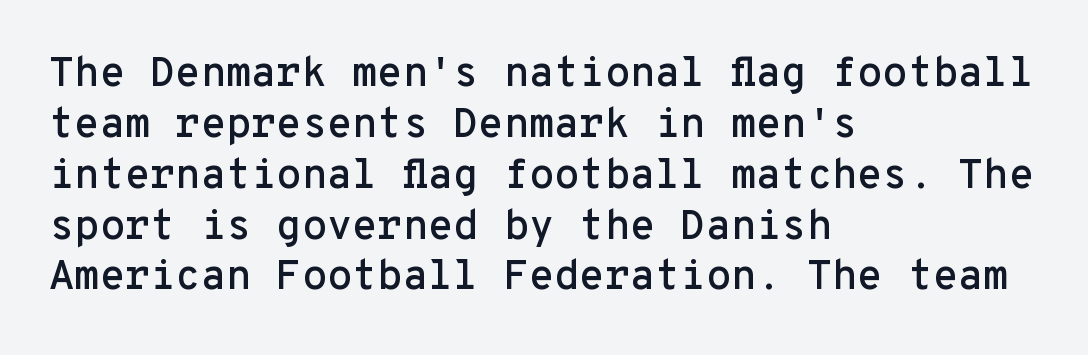
Nope, not italic — everything's standing straight. Serifs: no, the terminals of the letterforms are clean. Each line starts at the same left margin while the right side varies. Look at the tracking — it's just the regular setting, nothing added. Monospaced: the letters line up in strict vertical columns. Check under the words: just untouched page.
